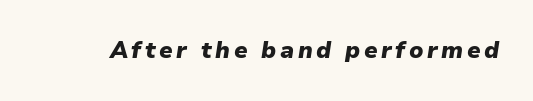
The image shows 23 px bold type, italic (leaning right); set not underlined.
